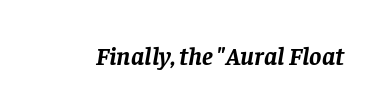
The specimen reads as italic at a glance. The space beneath each line is pristine and unruled. Is the type bold? Yes — the strokes are clearly thick and heavy. Between one letter and the next there's only the usual sliver of space.
